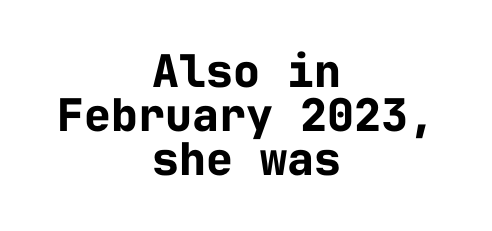
The image shows 45 px bold sans-serif type, upright, monospaced; set centered, tight line spacing (0.98x), normal letter spacing, not underlined; low stroke contrast and a medium x-height.
